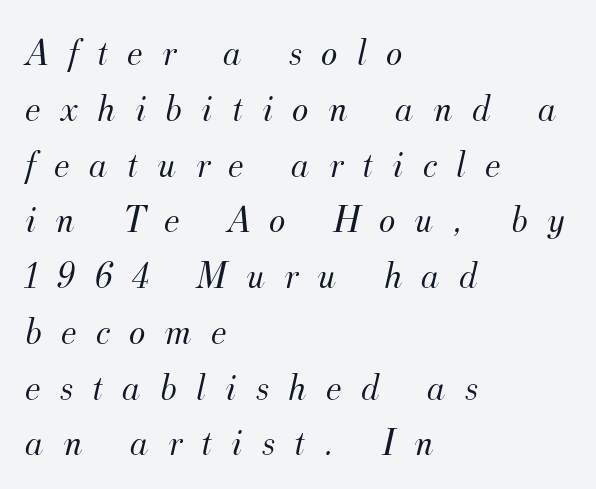
The image shows 39 px light serif type, italic (leaning right); set left-aligned, normal line spacing (1.43x), unusually wide letter spacing (+0.49 em), not underlined; medium stroke contrast and a small x-height.
